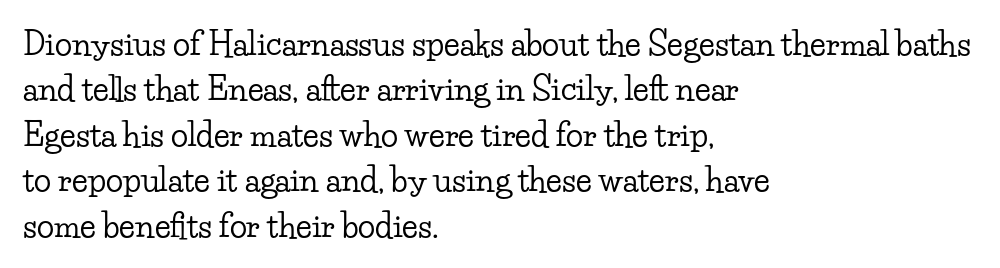
Q: Is the text italic (slanted)? A: No, it is upright.
Q: Is the typeface a serif or a sans-serif typeface? A: Serif.
Q: Is the text underlined? A: No.
Q: How is the paragraph aligned? A: Left-aligned.
Q: Is the spacing between letters normal or unusually wide? A: Normal.
Q: Is the spacing between lines tight, normal or loose? A: Normal.
Q: Width (condensed, normal, or wide)? A: Wide.
Q: Stroke contrast? A: Low.
Q: x-height? A: Small.
Q: Monospaced? A: No.
